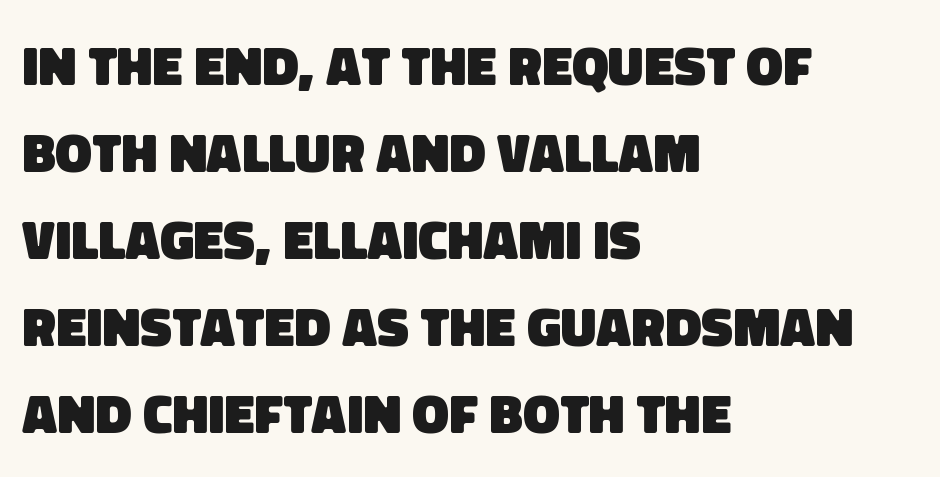
Q: Is the text bold? A: Yes.
Q: Is the typeface a serif or a sans-serif typeface? A: Sans-serif.
Q: Is the text underlined? A: No.
Q: How is the paragraph aligned? A: Left-aligned.
Q: Is the spacing between letters normal or unusually wide? A: Normal.
Q: Is the spacing between lines tight, normal or loose? A: Normal.
Q: Width (condensed, normal, or wide)? A: Normal.
Q: Stroke contrast? A: Low.
Q: x-height? A: Large.
Q: Monospaced? A: No.
